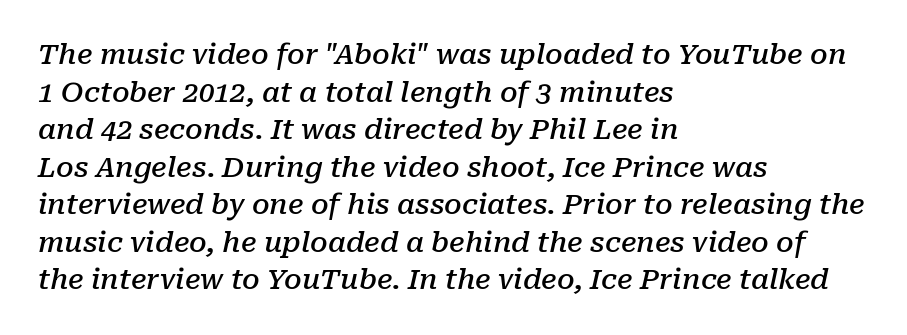
{"serif": "yes", "italic": "yes", "lean": "right", "slant_degrees": 10, "bold": "semi", "weight": "semibold", "width": "normal", "stroke_contrast": "low", "x_height": "medium", "monospaced": "no", "underline": "no", "align": "left", "line_spacing": "normal", "line_spacing_ratio": 1.34, "letter_spacing": "normal", "letter_spacing_em": 0.0, "glyph_px": 28}
